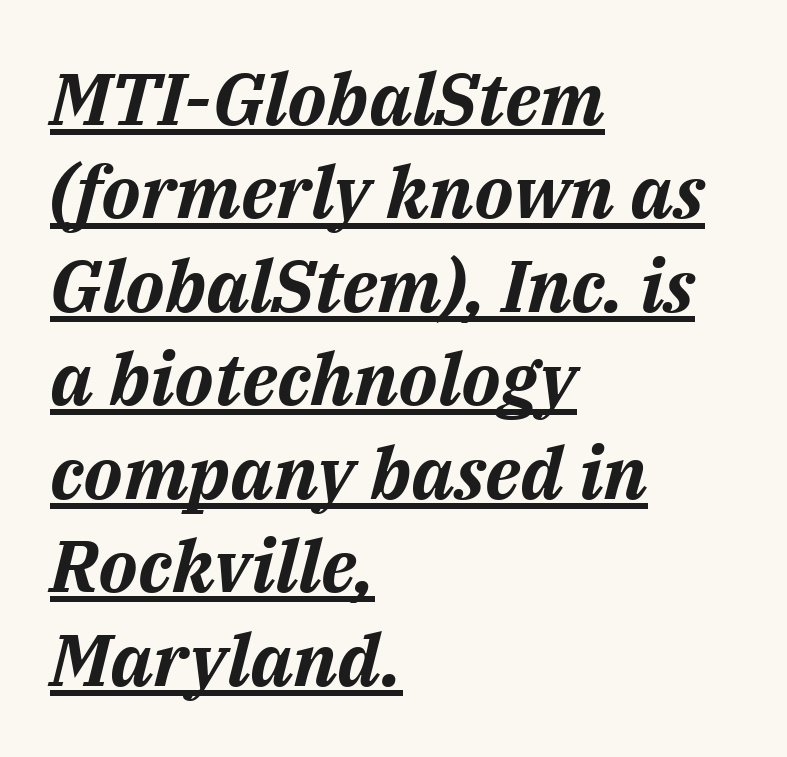
{"italic": "yes", "lean": "right", "slant_degrees": 14, "bold": "yes", "weight": "bold", "width": "normal", "stroke_contrast": "medium", "x_height": "medium", "monospaced": "no", "underline": "yes", "align": "left", "line_spacing": "normal", "line_spacing_ratio": 1.28, "letter_spacing": "normal", "letter_spacing_em": 0.0, "glyph_px": 73}
